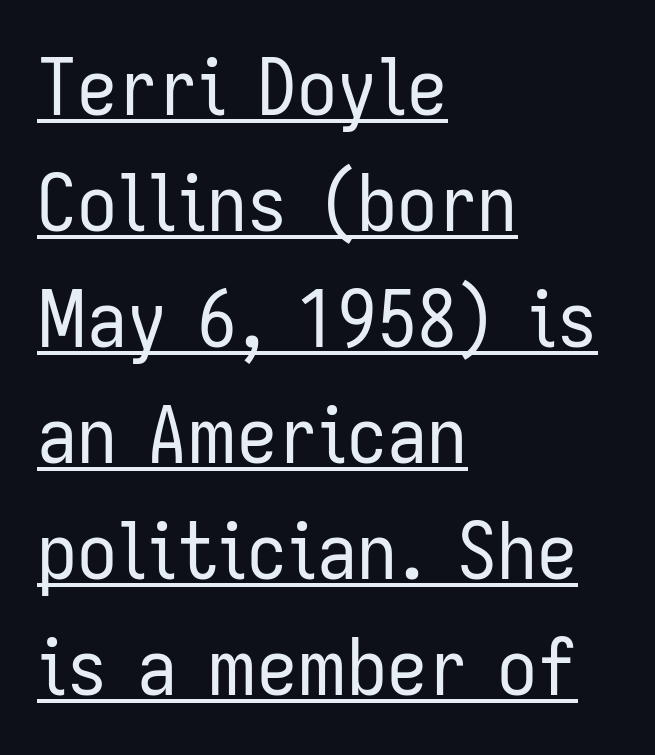
The image shows 80 px regular-weight, condensed sans-serif type, upright; set left-aligned, normal line spacing (1.45x), normal letter spacing, underlined; low stroke contrast and a medium x-height.
